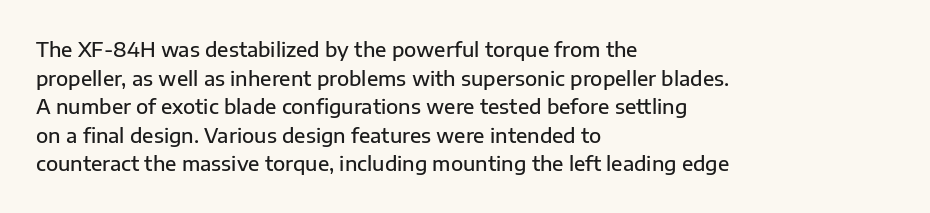
The type sits square on the baseline with zero lean. The lines are quadded left. Is the letter spacing exaggerated? No — it looks like the ordinary default. The designer left line spacing at the default. A bit beefed up — I'd call it semibold rather than bold. Underlining? Definitely not there.
